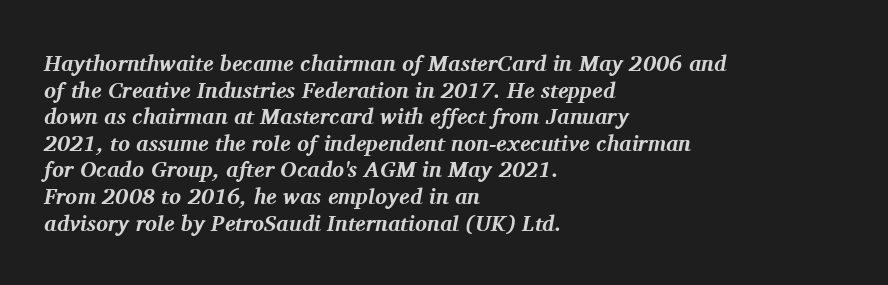
The sample has been set heavy, in full bold. Spacing between characters is what you'd get straight out of the box. Each line starts at the same left margin while the right side varies. Descenders are the only things crossing below the line. You can tell it's italic because the verticals aren't actually vertical.
